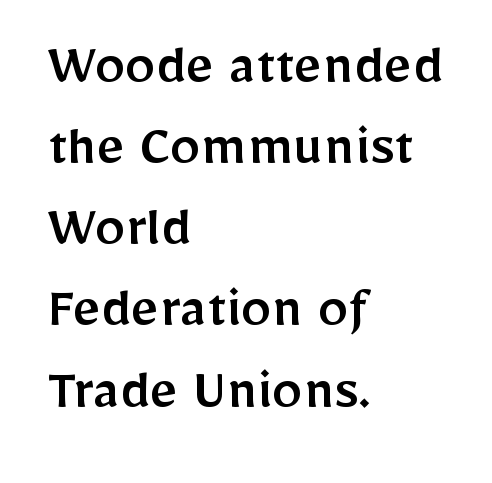
The image shows 61 px sans-serif type, upright; set left-aligned, normal line spacing (1.33x), normal letter spacing, not underlined; low stroke contrast and a medium x-height.
